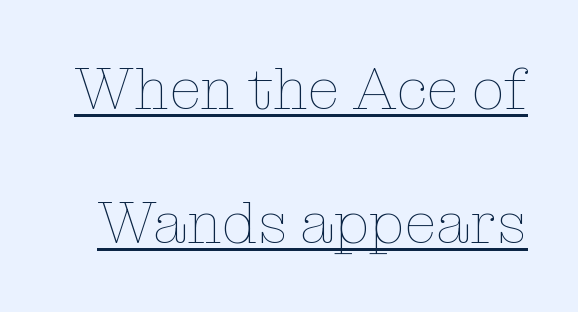
{"italic": "no", "bold": "no", "weight": "thin", "width": "normal", "stroke_contrast": "low", "x_height": "medium", "monospaced": "no", "underline": "yes", "line_spacing": "loose", "line_spacing_ratio": 2.27, "letter_spacing": "normal", "letter_spacing_em": 0.0, "glyph_px": 59}
